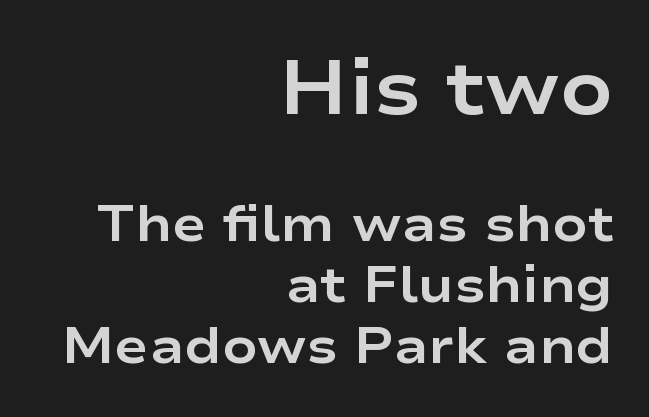
Of the two passages, the one on top uses the larger point size. Type without underlining. Notice how the stems are strictly vertical — no italics here. Line ends are locked; line starts wander. Spacing between characters is what you'd get straight out of the box. Is the type bold? Yes — the strokes are clearly thick and heavy.
